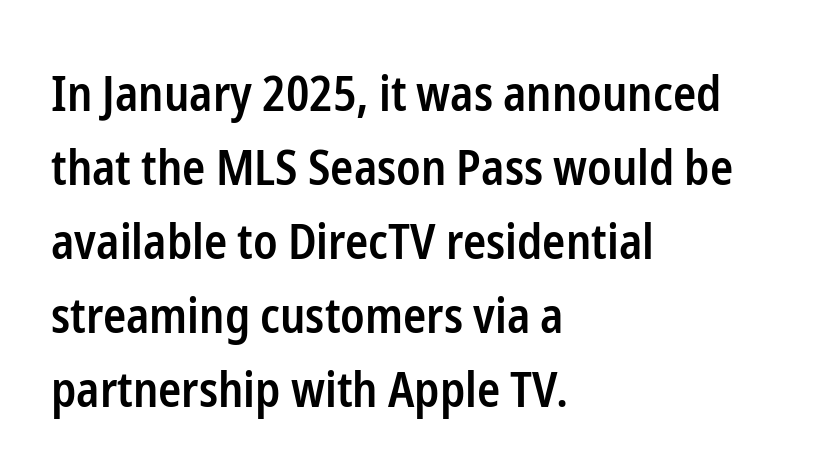
Here the designer chose a conventional face with non-uniform glyph widths. Rule under the text: the space is simply empty. Does the leading feel generous? No, just average. The letters sit at their default tracking, neither squeezed nor spread. Notice the strokes are somewhat thickened but not fully heavy: this is a semibold. Typographically, this falls in the sans-serif category.
